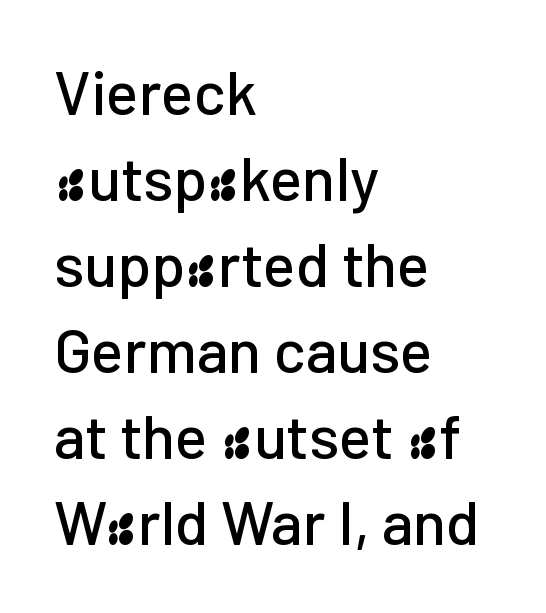
Here the designer chose a conventional face with non-uniform glyph widths. The paragraph shown leans on its left margin. The specimen reads as upright at a glance. The designer left line spacing at the default. Serifs: no, the terminals of the letterforms are clean.
